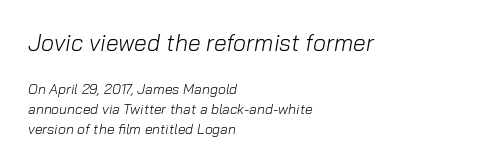
The letterforms sit at book weight or below. The composition opens big and finishes small. A classic flush-left, rag-right setting is used for this passage. The axis of the letterforms is tilted away from vertical. Unmarked baselines from the first word to the last. Students, note that the glyphs here touch the page at normal intervals.
